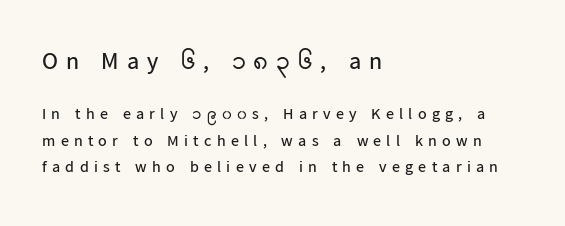
Q: Is the text bold? A: No.
Q: Is the text italic (slanted)? A: No, it is upright.
Q: Is the text underlined? A: No.
Q: How is the paragraph aligned? A: Left-aligned.
Q: Is the spacing between letters normal or unusually wide? A: Unusually wide.
Q: Is the spacing between lines tight, normal or loose? A: Normal.
Q: Which block of text is set in a larger size, the first (top) or the second (bottom)? A: The first (top) one.
